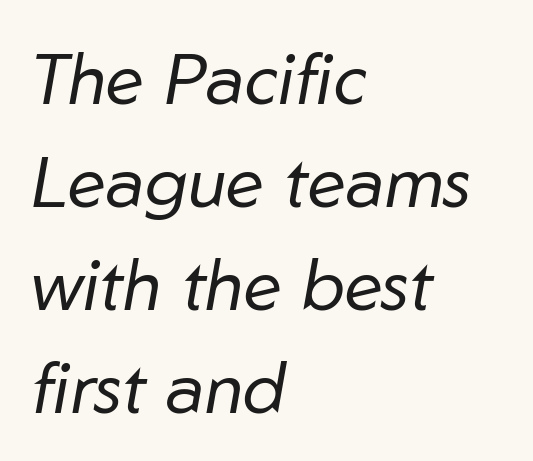
{"italic": "yes", "lean": "right", "slant_degrees": 10, "bold": "no", "weight": "regular", "width": "normal", "stroke_contrast": "low", "x_height": "medium", "monospaced": "no", "underline": "no", "align": "left", "line_spacing": "normal", "line_spacing_ratio": 1.45, "letter_spacing": "normal", "letter_spacing_em": 0.0, "glyph_px": 71}
